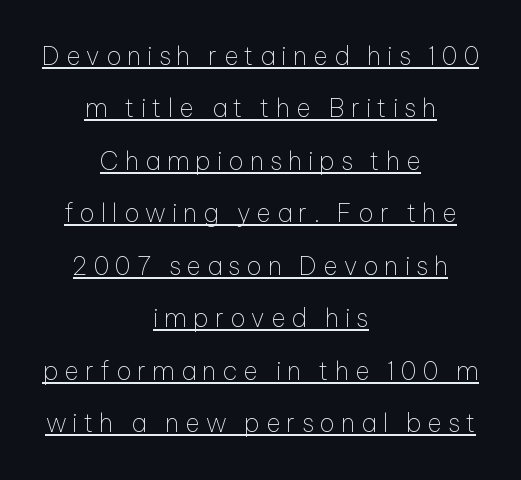
{"italic": "no", "bold": "no", "underline": "yes", "align": "center", "line_spacing": "loose", "line_spacing_ratio": 2.1, "letter_spacing": "wide", "letter_spacing_em": 0.24, "glyph_px": 25}
